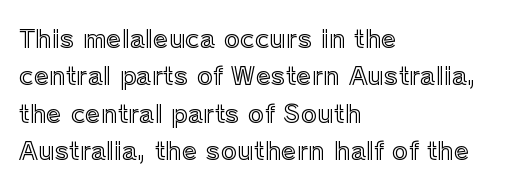
The image shows 25 px text type, upright; set left-aligned, normal line spacing (1.5x), normal letter spacing, not underlined.
